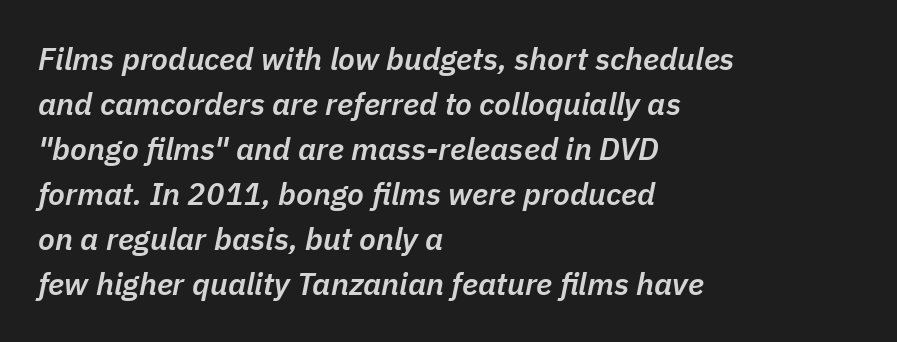
The image shows 31 px semibold type, italic (leaning right); set left-aligned, normal line spacing (1.45x), normal letter spacing, not underlined; low stroke contrast and a medium x-height.
